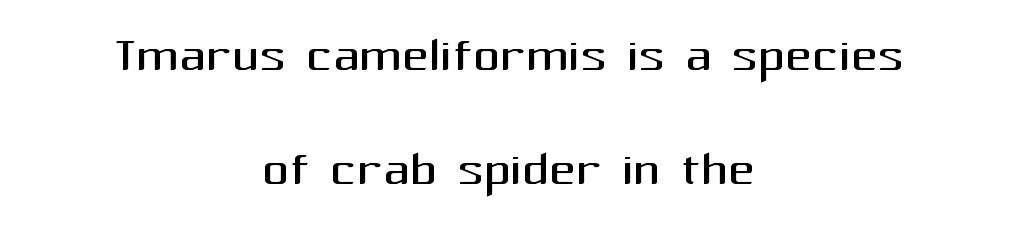
If you folded the block vertically in half, each line would mirror itself in length. Each letter keeps its own natural width here, so spacing adapts to shape. The letters carry no serifs — their stems end cleanly without finishing strokes. There is no visible air inserted between adjacent glyphs. The strip under each line holds only bare page. Think standard paragraph weight, or any step lighter than that.
